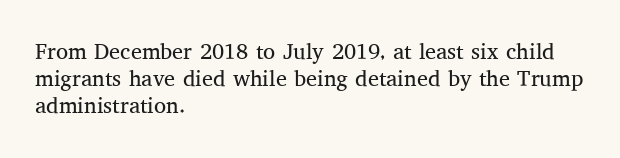
The image shows 22 px text type, upright; set left-aligned, line spacing 1.23x, normal letter spacing, not underlined.
